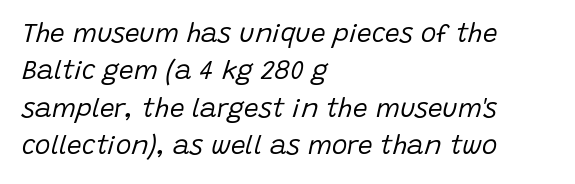
{"italic": "yes", "lean": "right", "slant_degrees": 15, "bold": "no", "underline": "no", "align": "left", "line_spacing": "normal", "line_spacing_ratio": 1.44, "letter_spacing": "normal", "letter_spacing_em": 0.0, "glyph_px": 26}
